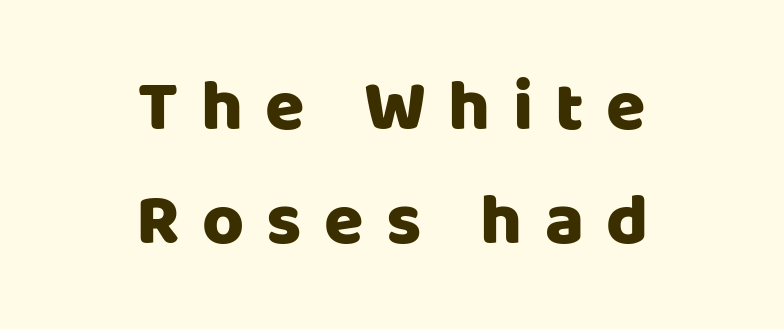
Q: Is the text italic (slanted)? A: No, it is upright.
Q: Is the typeface a serif or a sans-serif typeface? A: Sans-serif.
Q: Is the text underlined? A: No.
Q: How is the paragraph aligned? A: Centered.
Q: Is the spacing between letters normal or unusually wide? A: Unusually wide.
Q: Is the spacing between lines tight, normal or loose? A: Normal.
Q: Width (condensed, normal, or wide)? A: Normal.
Q: Stroke contrast? A: Low.
Q: x-height? A: Large.
Q: Monospaced? A: No.
